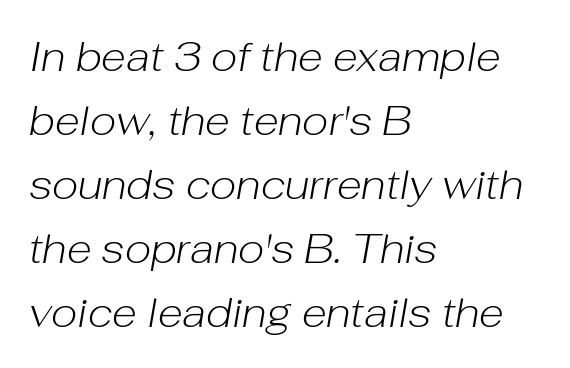
Q: Is the text bold? A: No.
Q: Is the text italic (slanted)? A: Yes, it leans right by about 10 degrees.
Q: Is the text underlined? A: No.
Q: How is the paragraph aligned? A: Left-aligned.
Q: Is the spacing between letters normal or unusually wide? A: Normal.
Q: Is the spacing between lines tight, normal or loose? A: Normal.
Q: Width (condensed, normal, or wide)? A: Normal.
Q: Stroke contrast? A: Low.
Q: x-height? A: Medium.
Q: Monospaced? A: No.
